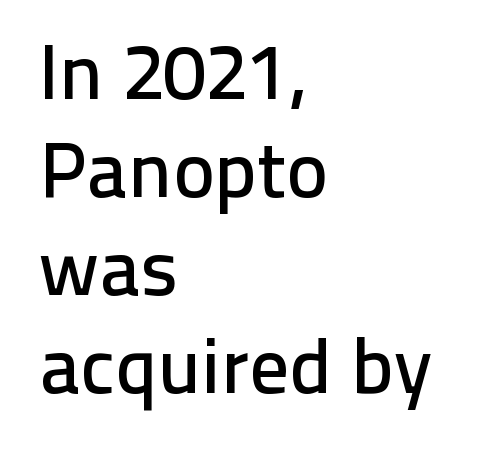
Q: Is the text italic (slanted)? A: No, it is upright.
Q: Is the typeface a serif or a sans-serif typeface? A: Sans-serif.
Q: Is the text underlined? A: No.
Q: How is the paragraph aligned? A: Left-aligned.
Q: Is the spacing between letters normal or unusually wide? A: Normal.
Q: Width (condensed, normal, or wide)? A: Normal.
Q: Stroke contrast? A: Low.
Q: x-height? A: Medium.
Q: Monospaced? A: No.
